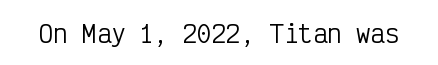
The image shows 24 px text type, upright; set normal letter spacing, not underlined.
